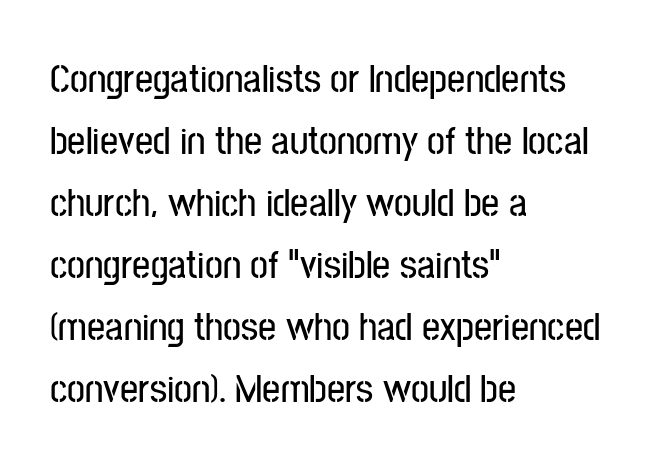
{"serif": "no", "italic": "no", "width": "condensed", "stroke_contrast": "low", "x_height": "medium", "monospaced": "no", "underline": "no", "align": "left", "line_spacing": "normal", "line_spacing_ratio": 1.55, "letter_spacing": "normal", "letter_spacing_em": 0.0, "glyph_px": 40}
